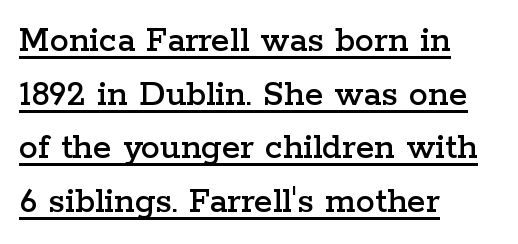
{"serif": "yes", "italic": "no", "width": "wide", "stroke_contrast": "low", "x_height": "medium", "monospaced": "no", "underline": "yes", "align": "left", "line_spacing": "normal", "line_spacing_ratio": 1.41, "letter_spacing": "normal", "letter_spacing_em": 0.0, "glyph_px": 38}
